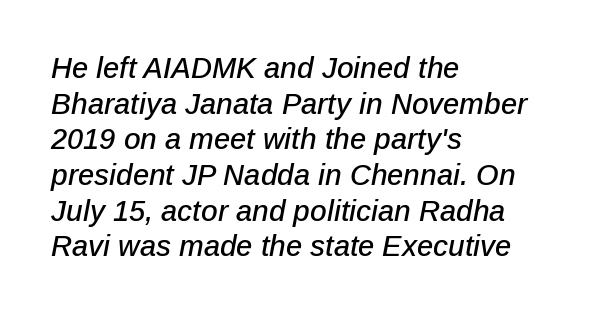
Q: Is the text italic (slanted)? A: Yes, it leans right by about 12 degrees.
Q: Is the text underlined? A: No.
Q: How is the paragraph aligned? A: Left-aligned.
Q: Is the spacing between letters normal or unusually wide? A: Normal.
Q: Width (condensed, normal, or wide)? A: Normal.
Q: Stroke contrast? A: Low.
Q: x-height? A: Medium.
Q: Monospaced? A: No.
